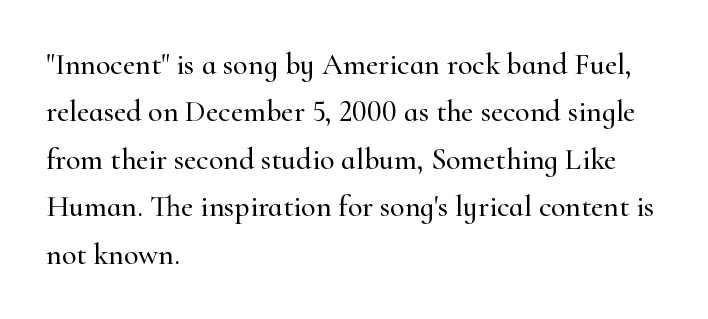
{"serif": "yes", "italic": "no", "width": "normal", "stroke_contrast": "high", "x_height": "small", "monospaced": "no", "underline": "no", "align": "left", "line_spacing": "normal", "line_spacing_ratio": 1.58, "letter_spacing": "normal", "letter_spacing_em": 0.0, "glyph_px": 30}
